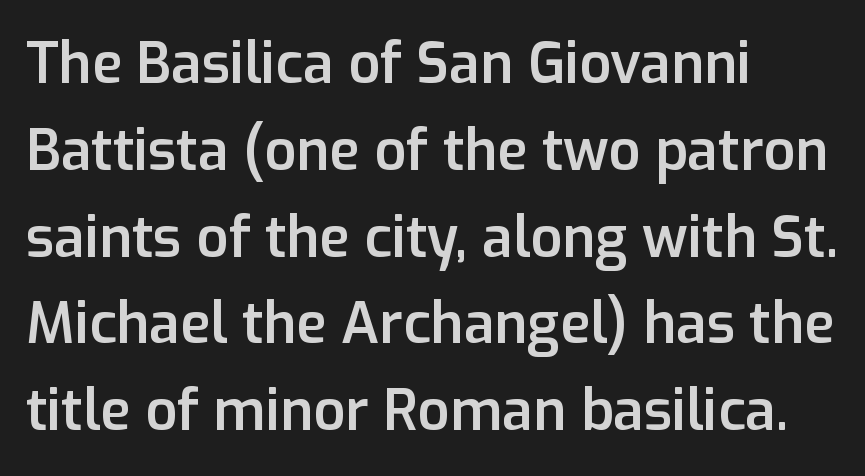
{"serif": "no", "italic": "no", "bold": "semi", "weight": "semibold", "width": "normal", "stroke_contrast": "low", "x_height": "medium", "monospaced": "no", "underline": "no", "align": "left", "line_spacing": "normal", "line_spacing_ratio": 1.55, "letter_spacing": "normal", "letter_spacing_em": 0.0, "glyph_px": 56}
